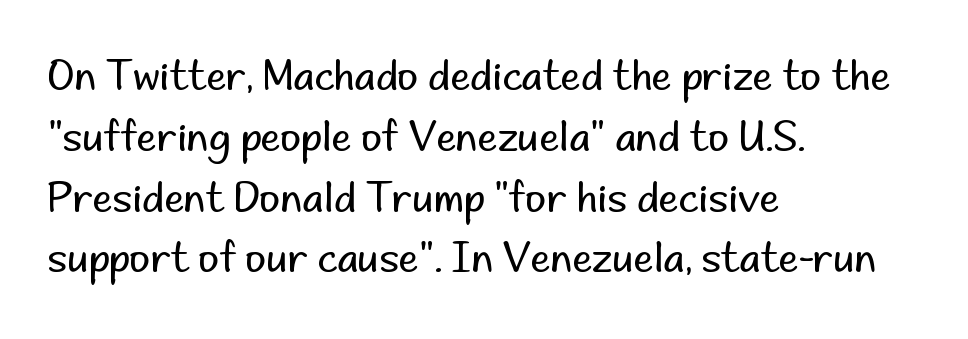
Q: Is the text bold? A: No.
Q: Is the text italic (slanted)? A: No, it is upright.
Q: Is the typeface a serif or a sans-serif typeface? A: Sans-serif.
Q: Is the text underlined? A: No.
Q: How is the paragraph aligned? A: Left-aligned.
Q: Is the spacing between letters normal or unusually wide? A: Normal.
Q: Is the spacing between lines tight, normal or loose? A: Normal.
Q: Width (condensed, normal, or wide)? A: Normal.
Q: Stroke contrast? A: Low.
Q: x-height? A: Small.
Q: Monospaced? A: No.
